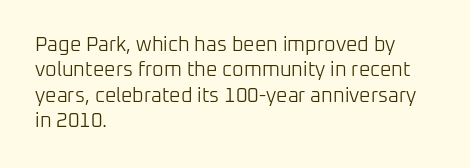
The rows are spaced the way most documents space them. Weight: in the light-to-regular range. Each word holds together tightly as a unit, with standard inter-letter gaps. Nobody drew a line under any word here.
